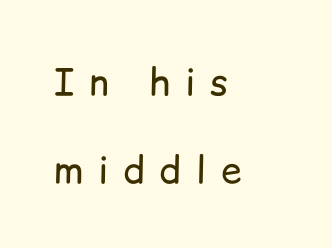
The image shows 37 px regular-weight sans-serif type, upright; set left-aligned, loose line spacing (2.37x), unusually wide letter spacing (+0.4 em), not underlined; low stroke contrast and a medium x-height.
